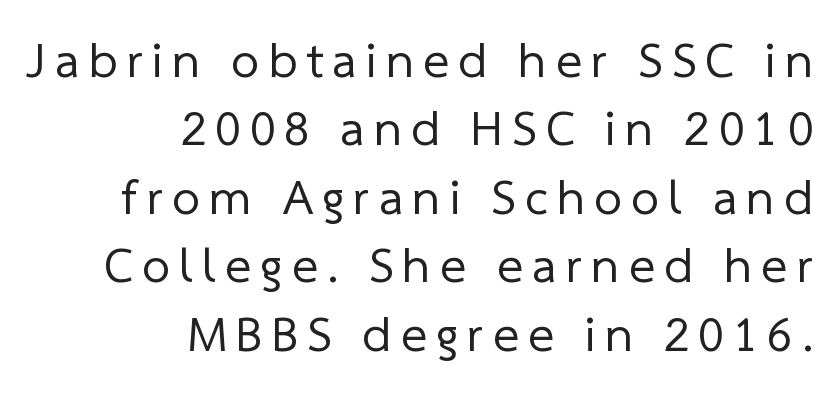
No letter is thick-stroked: the sample isn't bold. Regarding serifs, this sample does without them. Any mark beneath the type? The region is blank. The rendering uses a moderate line-height, typical for paragraphs. The text block is weighted toward the right margin, trailing off unevenly leftward.
